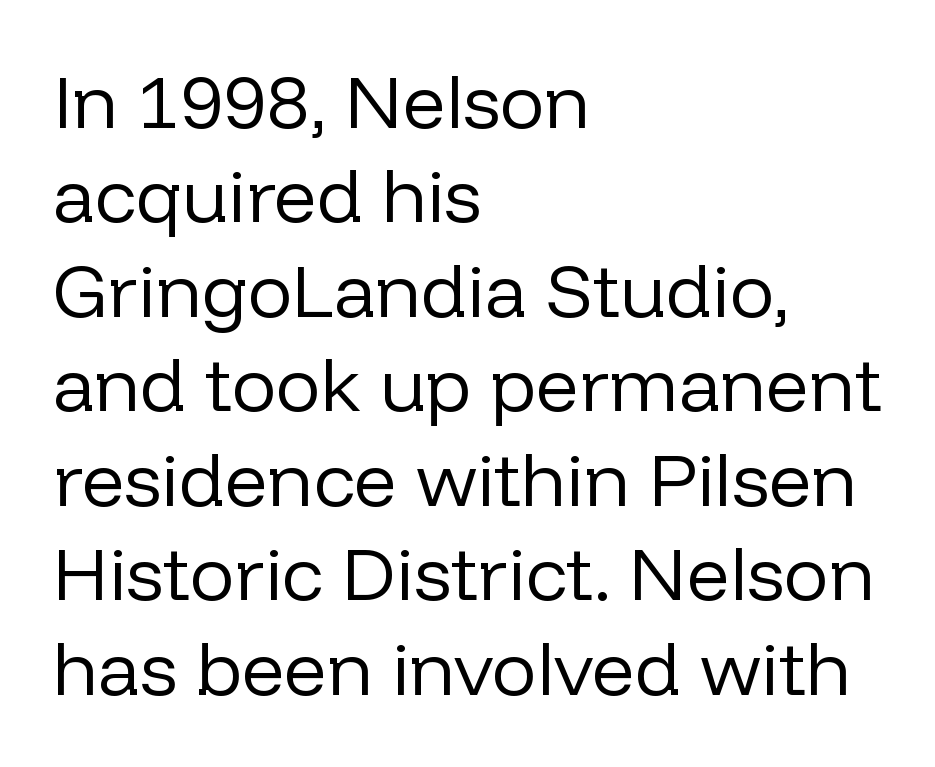
Q: Is the text bold? A: No.
Q: Is the text italic (slanted)? A: No, it is upright.
Q: Is the typeface a serif or a sans-serif typeface? A: Sans-serif.
Q: Is the text underlined? A: No.
Q: How is the paragraph aligned? A: Left-aligned.
Q: Is the spacing between letters normal or unusually wide? A: Normal.
Q: Is the spacing between lines tight, normal or loose? A: Normal.
Q: Width (condensed, normal, or wide)? A: Normal.
Q: Stroke contrast? A: Low.
Q: x-height? A: Medium.
Q: Monospaced? A: No.
